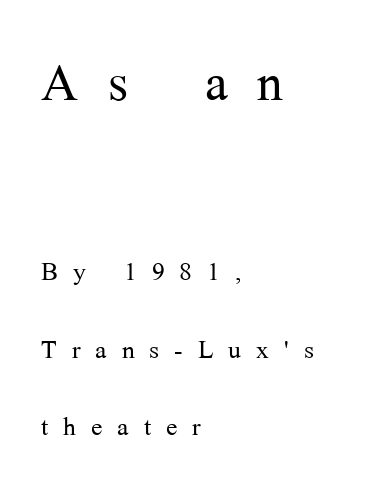
{"serif": "yes", "italic": "no", "bold": "no", "weight": "light", "width": "normal", "stroke_contrast": "medium", "x_height": "medium", "monospaced": "no", "underline": "no", "align": "left", "line_spacing": "loose", "line_spacing_ratio": 2.28, "letter_spacing": "wide", "letter_spacing_em": 0.44, "larger_block": "first", "size_ratio": 2.0, "glyph_px": 68}
